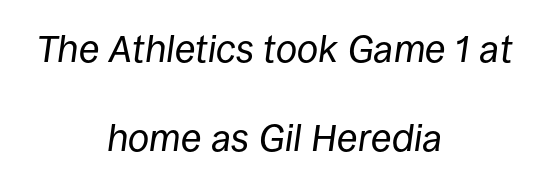
Q: Is the text bold? A: No.
Q: Is the text italic (slanted)? A: Yes, it leans right by about 8 degrees.
Q: Is the text underlined? A: No.
Q: How is the paragraph aligned? A: Centered.
Q: Is the spacing between letters normal or unusually wide? A: Normal.
Q: Is the spacing between lines tight, normal or loose? A: Loose.
Q: Width (condensed, normal, or wide)? A: Normal.
Q: Stroke contrast? A: Low.
Q: x-height? A: Large.
Q: Monospaced? A: No.
